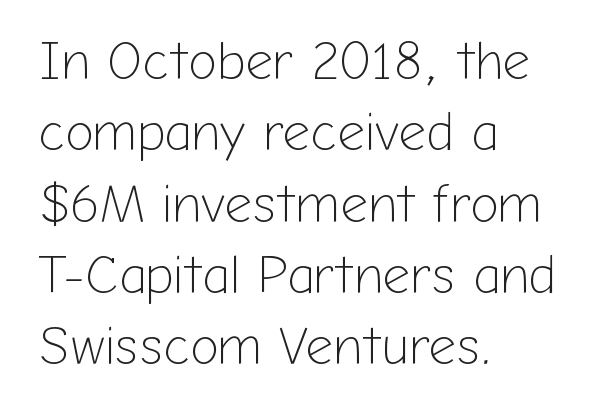
The image shows 54 px light sans-serif type, upright; set left-aligned, normal line spacing (1.32x), normal letter spacing, not underlined; low stroke contrast and a medium x-height.
